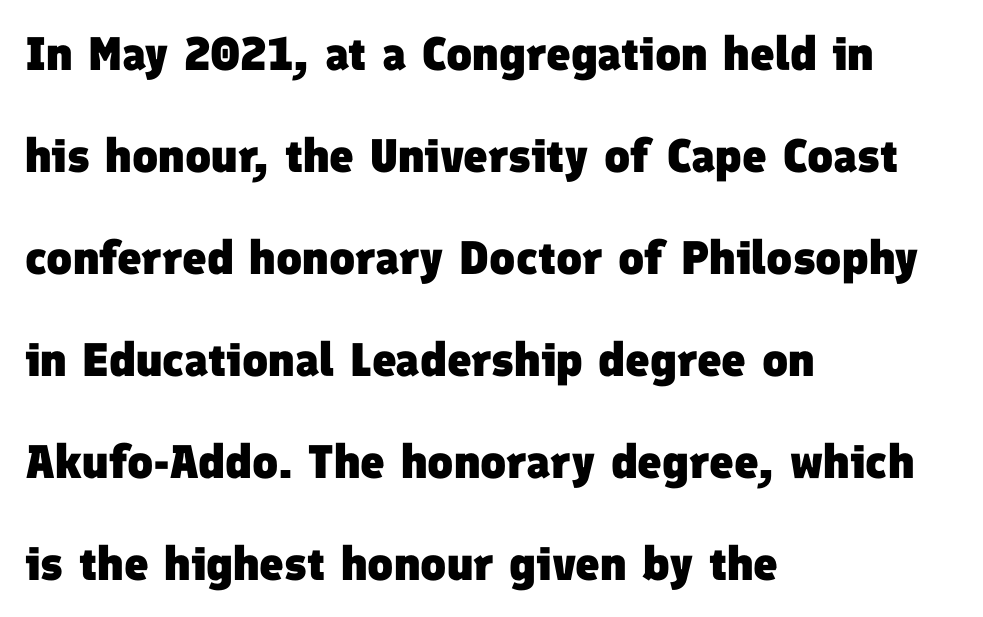
Teacher's note: observe the even left margin — that is flush-left alignment. This rendering features lettering with no underline. This sample uses plain, unmodified letter spacing. The letters carry no serifs — their stems end cleanly without finishing strokes.
